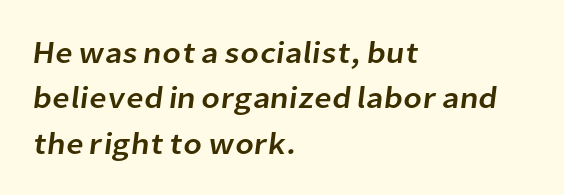
The image shows 31 px sans-serif type; set left-aligned, normal line spacing (1.46x), normal letter spacing, not underlined; low stroke contrast and a medium x-height.
